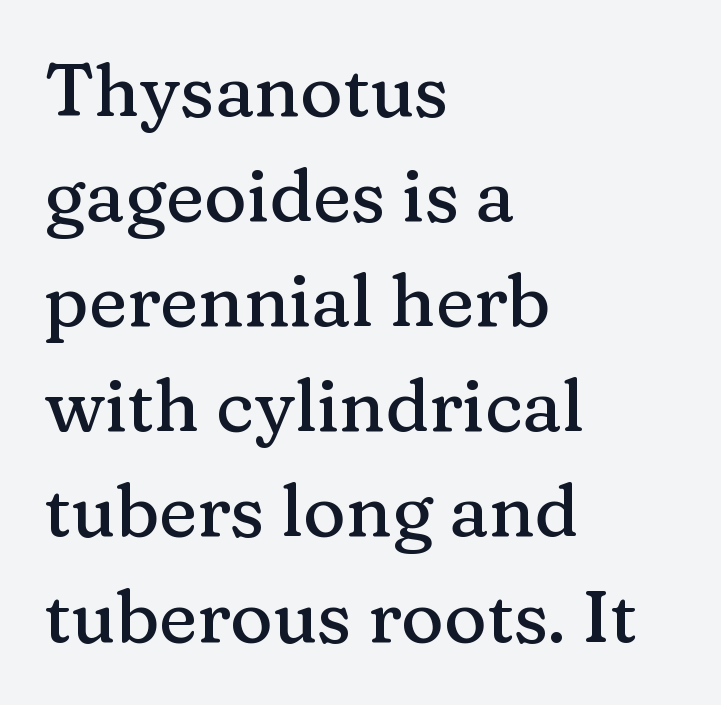
{"serif": "yes", "italic": "no", "width": "normal", "stroke_contrast": "medium", "x_height": "medium", "monospaced": "no", "underline": "no", "align": "left", "line_spacing": "normal", "line_spacing_ratio": 1.44, "letter_spacing": "normal", "letter_spacing_em": 0.0, "glyph_px": 73}
